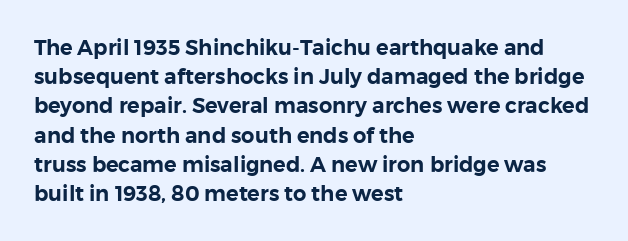
The image shows 21 px text type, upright; set left-aligned, normal line spacing (1.39x), normal letter spacing, not underlined.
